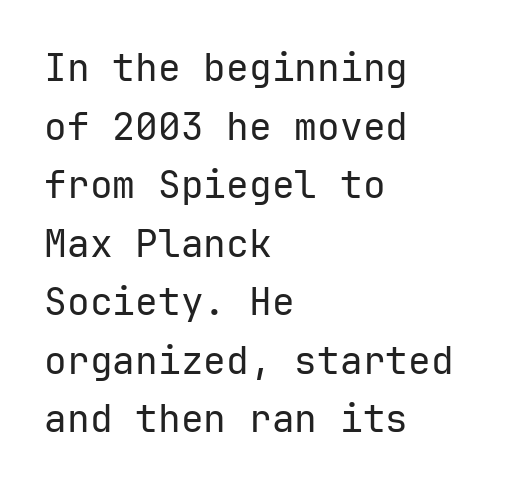
No chunkiness to these letters — they're not bold. Inter-character spacing is left at the font's built-in metrics. To sum up the face: it is a sans, with no serifs. What's the leading like? Ordinary, nothing unusual. The strip under each line holds only bare page. If you drew a line through each stem, it would be perfectly vertical.
